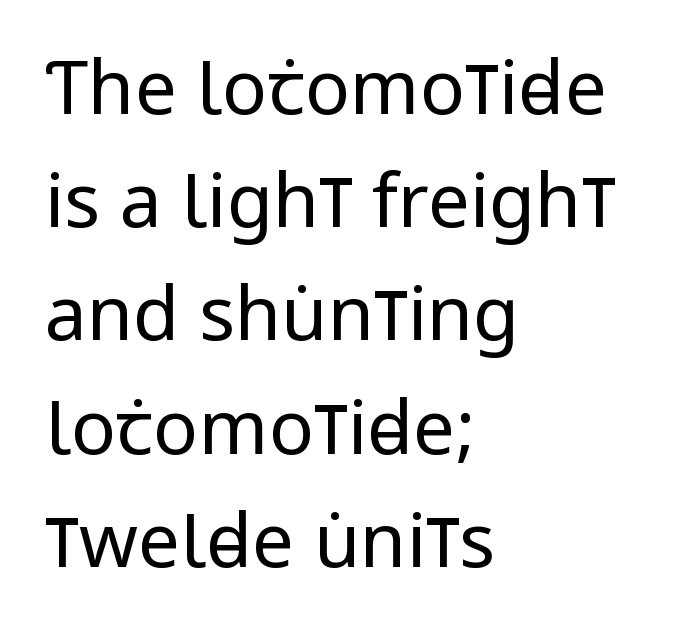
The image shows 75 px regular-weight, condensed sans-serif type, upright; set left-aligned, normal line spacing (1.51x), normal letter spacing, not underlined; low stroke contrast and a large x-height.
